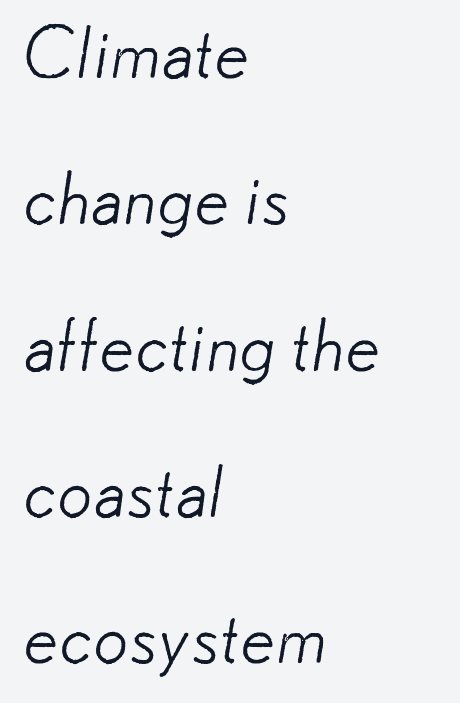
Q: Is the text bold? A: No.
Q: Is the typeface a serif or a sans-serif typeface? A: Sans-serif.
Q: Is the text underlined? A: No.
Q: How is the paragraph aligned? A: Left-aligned.
Q: Is the spacing between letters normal or unusually wide? A: Normal.
Q: Is the spacing between lines tight, normal or loose? A: Loose.
Q: Width (condensed, normal, or wide)? A: Normal.
Q: Stroke contrast? A: Low.
Q: x-height? A: Small.
Q: Monospaced? A: No.
